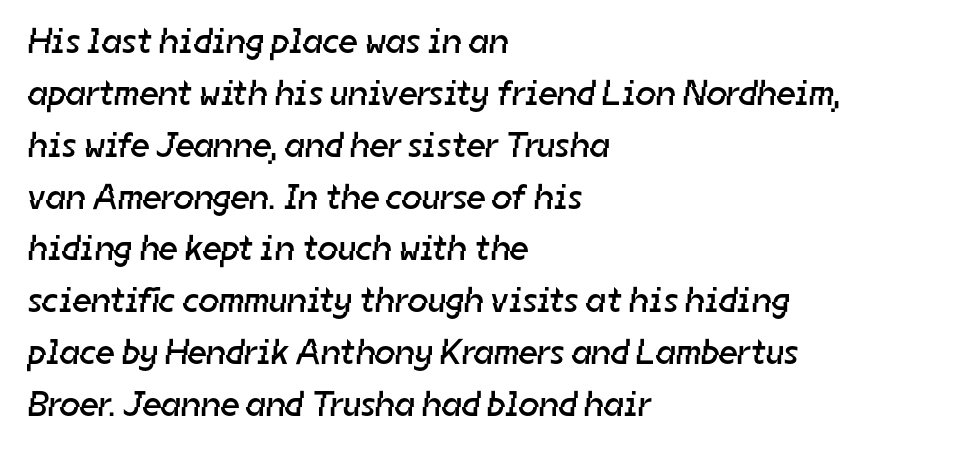
Q: Is the text bold? A: No.
Q: Is the typeface a serif or a sans-serif typeface? A: Sans-serif.
Q: Is the text underlined? A: No.
Q: How is the paragraph aligned? A: Left-aligned.
Q: Is the spacing between letters normal or unusually wide? A: Normal.
Q: Is the spacing between lines tight, normal or loose? A: Normal.
Q: Width (condensed, normal, or wide)? A: Normal.
Q: Stroke contrast? A: Low.
Q: x-height? A: Medium.
Q: Monospaced? A: No.
